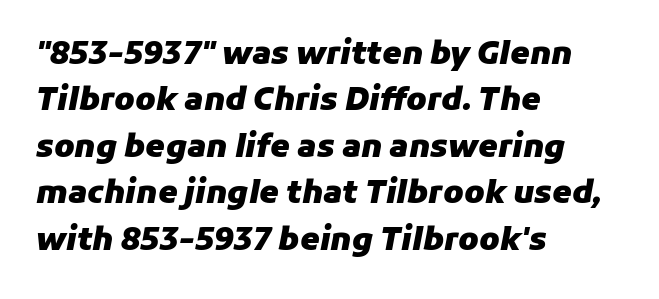
{"italic": "yes", "lean": "right", "slant_degrees": 11, "bold": "yes", "weight": "heavy", "width": "normal", "stroke_contrast": "low", "x_height": "medium", "monospaced": "no", "underline": "no", "align": "left", "line_spacing": "normal", "line_spacing_ratio": 1.5, "letter_spacing": "normal", "letter_spacing_em": 0.0, "glyph_px": 31}
